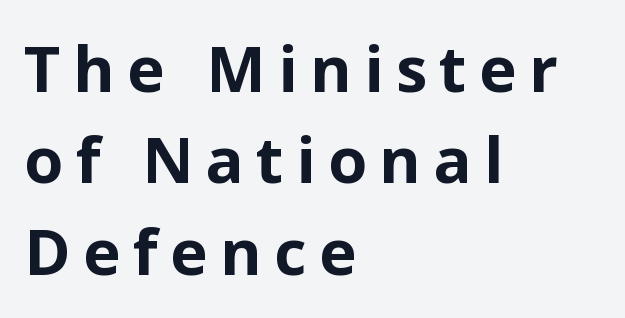
{"serif": "no", "italic": "no", "bold": "yes", "weight": "bold", "width": "normal", "stroke_contrast": "low", "x_height": "medium", "monospaced": "no", "underline": "no", "align": "left", "line_spacing": "normal", "line_spacing_ratio": 1.45, "letter_spacing": "wide", "letter_spacing_em": 0.2, "glyph_px": 63}
